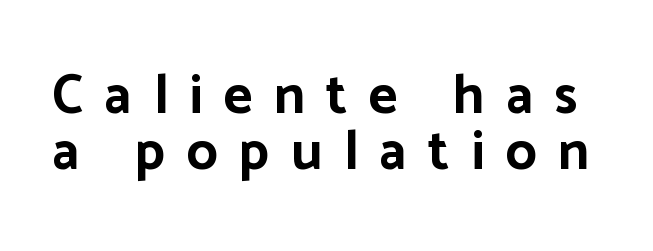
The image shows 55 px bold sans-serif type, upright; set tight line spacing (1.01x), unusually wide letter spacing (+0.39 em), not underlined; low stroke contrast and a medium x-height.
